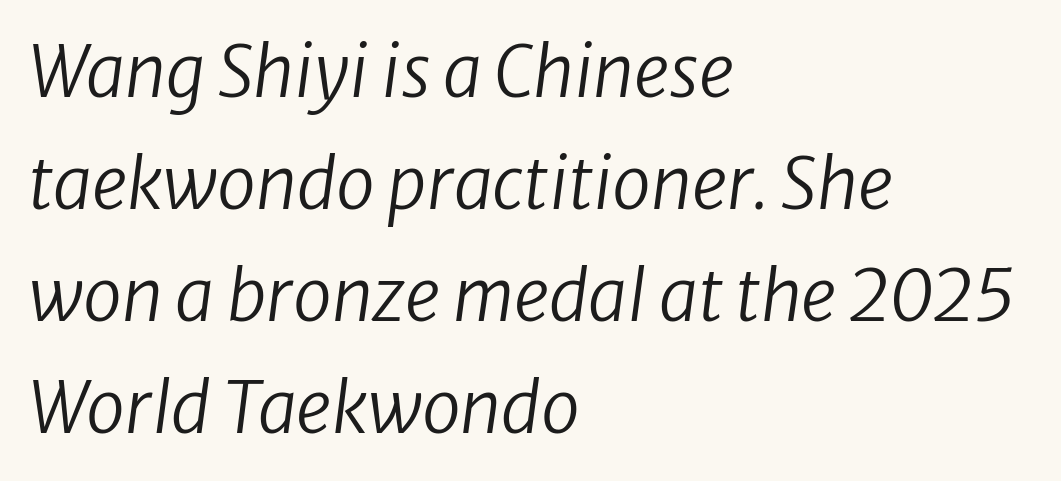
Glance below the letters and you will spot only blank space. The specimen reads as italic at a glance. Each new line begins a customary step beneath the previous one. Weight: regular or lighter.
